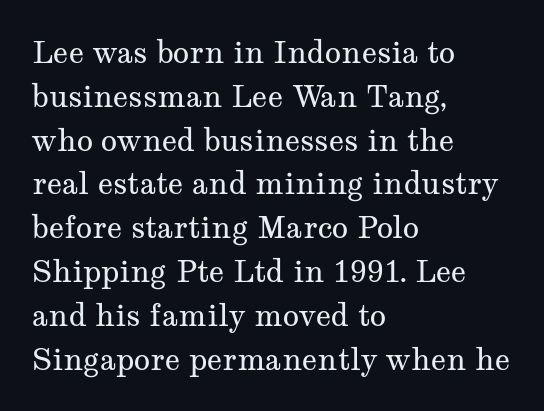
Q: Is the text bold? A: No.
Q: Is the text italic (slanted)? A: No, it is upright.
Q: Is the typeface a serif or a sans-serif typeface? A: Serif.
Q: Is the text underlined? A: No.
Q: How is the paragraph aligned? A: Left-aligned.
Q: Is the spacing between letters normal or unusually wide? A: Normal.
Q: Is the spacing between lines tight, normal or loose? A: Normal.
Q: Width (condensed, normal, or wide)? A: Wide.
Q: Stroke contrast? A: Medium.
Q: x-height? A: Medium.
Q: Monospaced? A: No.
